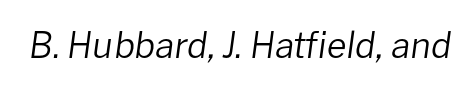
The image shows 36 px regular-weight type, italic (leaning right); set normal letter spacing, not underlined; low stroke contrast and a medium x-height.
